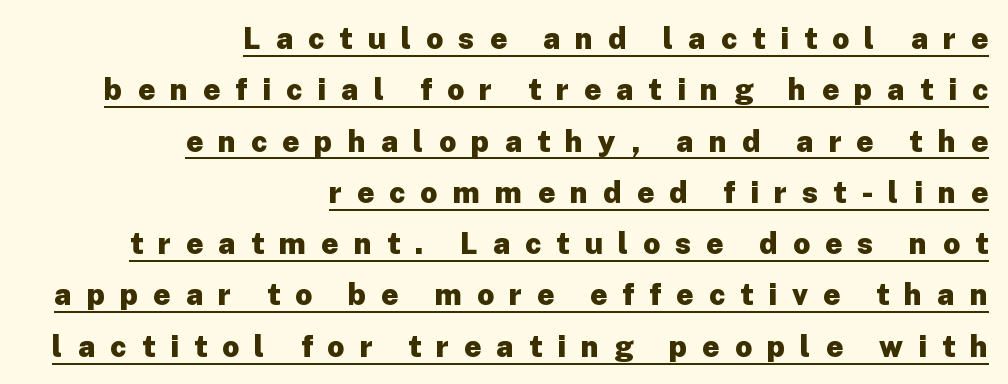
Q: Is the text bold? A: Yes.
Q: Is the text italic (slanted)? A: No, it is upright.
Q: Is the typeface a serif or a sans-serif typeface? A: Sans-serif.
Q: Is the text underlined? A: Yes.
Q: How is the paragraph aligned? A: Right-aligned.
Q: Is the spacing between letters normal or unusually wide? A: Unusually wide.
Q: Width (condensed, normal, or wide)? A: Normal.
Q: Stroke contrast? A: Low.
Q: x-height? A: Medium.
Q: Monospaced? A: No.
